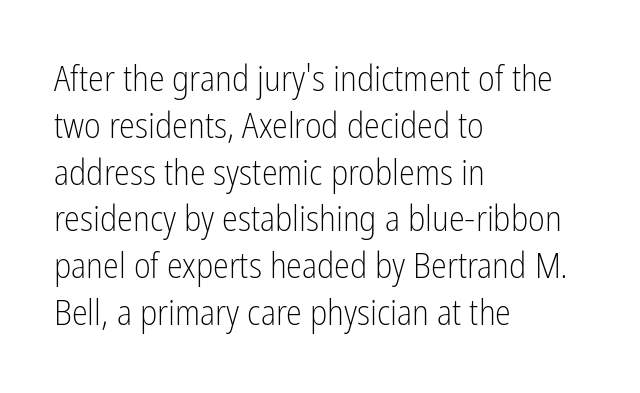
{"serif": "no", "italic": "no", "bold": "no", "weight": "light", "width": "condensed", "stroke_contrast": "low", "x_height": "medium", "monospaced": "no", "underline": "no", "align": "left", "line_spacing": "normal", "line_spacing_ratio": 1.3, "letter_spacing": "normal", "letter_spacing_em": 0.0, "glyph_px": 36}
